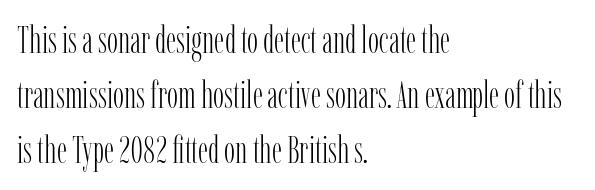
Layout note: lines flush left. Weight: not bold — regular or lighter. If you drew a line through each stem, it would be perfectly vertical. Think of a printed novel: that variable character pitch is what you see here.
